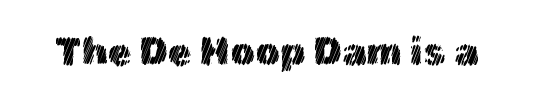
The image shows 39 px text type, upright; set normal letter spacing, not underlined; a medium x-height.
